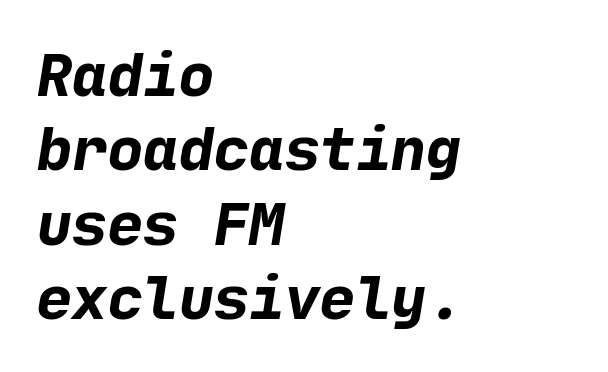
{"serif": "no", "bold": "yes", "weight": "bold", "width": "normal", "stroke_contrast": "low", "x_height": "medium", "underline": "no", "align": "left", "line_spacing": "normal", "line_spacing_ratio": 1.26, "letter_spacing": "normal", "letter_spacing_em": 0.0, "glyph_px": 59}
